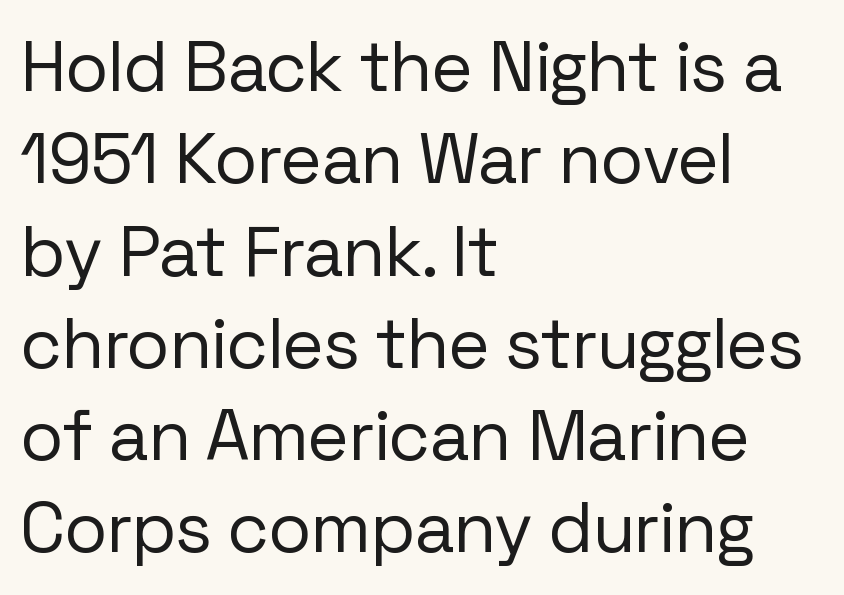
{"serif": "no", "italic": "no", "bold": "no", "weight": "regular", "width": "normal", "stroke_contrast": "low", "x_height": "medium", "monospaced": "no", "underline": "no", "align": "left", "line_spacing": "normal", "line_spacing_ratio": 1.3, "letter_spacing": "normal", "letter_spacing_em": 0.0, "glyph_px": 71}
